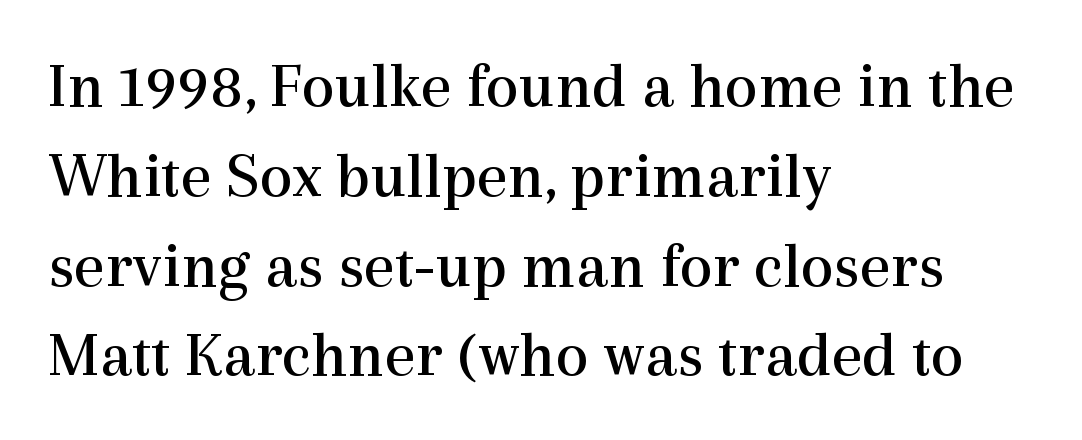
{"serif": "yes", "italic": "no", "bold": "no", "weight": "regular", "width": "normal", "x_height": "medium", "monospaced": "no", "underline": "no", "align": "left", "line_spacing": "normal", "line_spacing_ratio": 1.36, "letter_spacing": "normal", "letter_spacing_em": 0.0, "glyph_px": 66}
